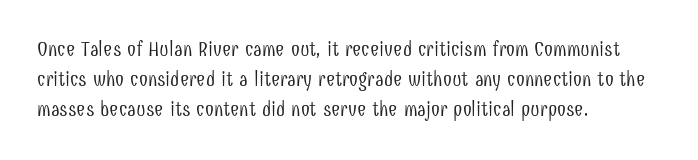
What stands out about the letter spacing? Nothing — it is the standard amount. The axis of the letterforms is exactly vertical. Check the space under the baseline: it is left empty. Evenly set lines give the paragraph a standard silhouette.
